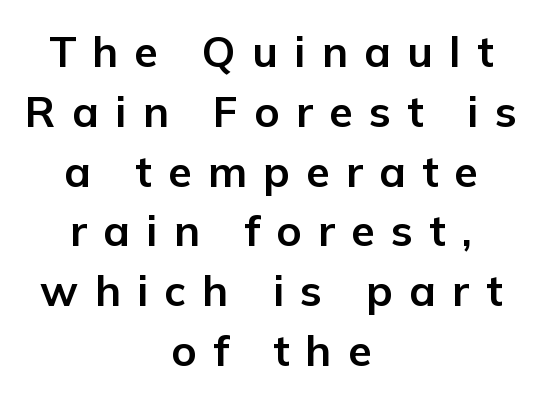
The image shows 43 px bold sans-serif type, upright; set centered, normal line spacing (1.39x), unusually wide letter spacing (+0.38 em), not underlined; low stroke contrast and a medium x-height.
